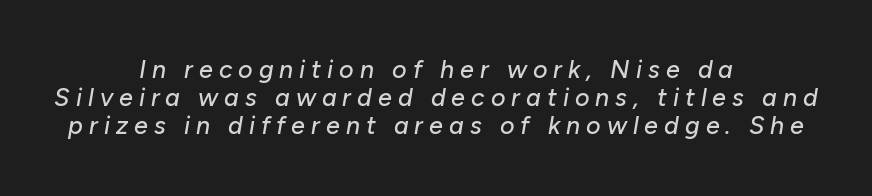
The image shows 25 px text type, italic (leaning right); set centered, tight line spacing (1.13x), unusually wide letter spacing (+0.24 em), not underlined.
